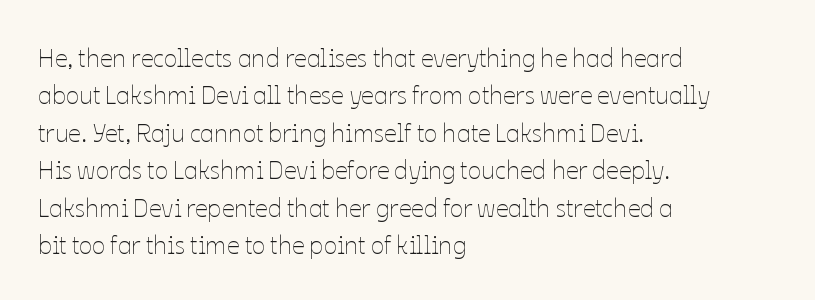
The image shows 25 px text type, upright; set left-aligned, normal line spacing (1.5x), normal letter spacing, not underlined.
